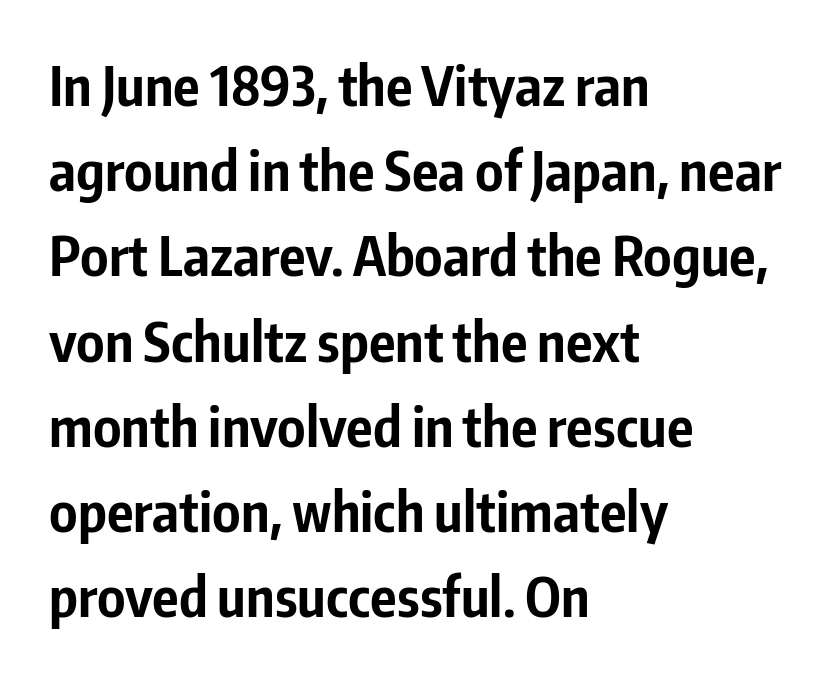
Q: Is the text bold? A: Yes.
Q: Is the text italic (slanted)? A: No, it is upright.
Q: Is the typeface a serif or a sans-serif typeface? A: Sans-serif.
Q: Is the text underlined? A: No.
Q: How is the paragraph aligned? A: Left-aligned.
Q: Is the spacing between letters normal or unusually wide? A: Normal.
Q: Is the spacing between lines tight, normal or loose? A: Normal.
Q: Width (condensed, normal, or wide)? A: Condensed.
Q: Stroke contrast? A: Low.
Q: x-height? A: Medium.
Q: Monospaced? A: No.
